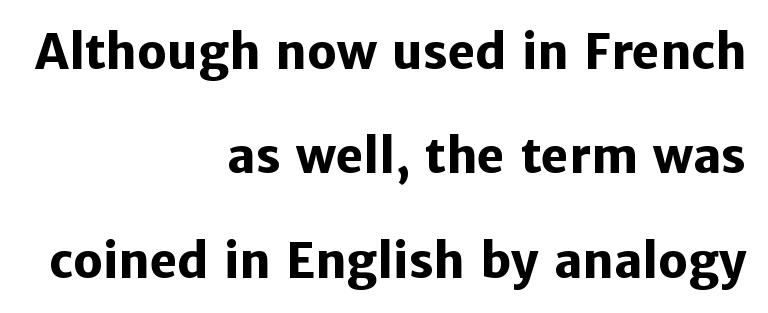
The image shows 47 px heavy sans-serif type, upright; set right-aligned, loose line spacing (2.22x), normal letter spacing, not underlined; low stroke contrast and a medium x-height.
